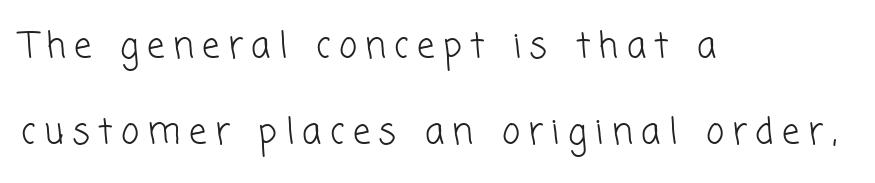
Quick note: interline space is abundant. Type style note: lacks serifs. Ink coverage per letter is moderate at most. This sample has the flowing, uneven cadence of proportional lettering. Where is the straight margin? On the left.
